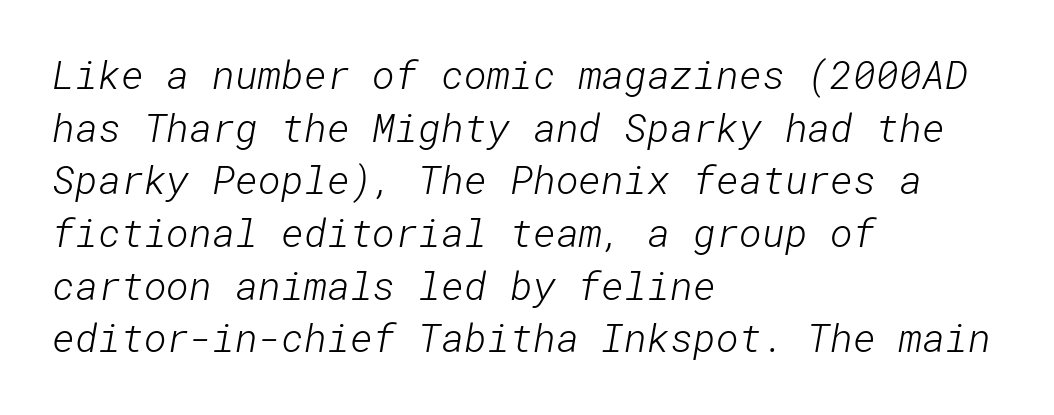
The image shows 39 px light sans-serif type; set left-aligned, normal line spacing (1.35x), normal letter spacing, not underlined; low stroke contrast and a medium x-height.
